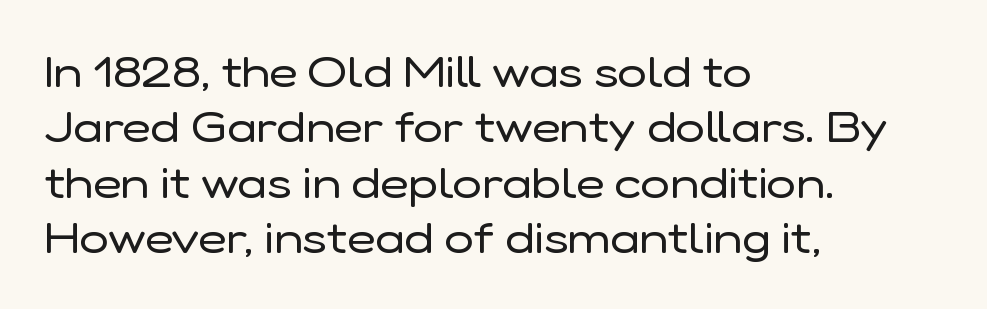
The image shows 44 px regular-weight sans-serif type, upright; set left-aligned, normal line spacing (1.26x), normal letter spacing, not underlined; low stroke contrast and a medium x-height.
